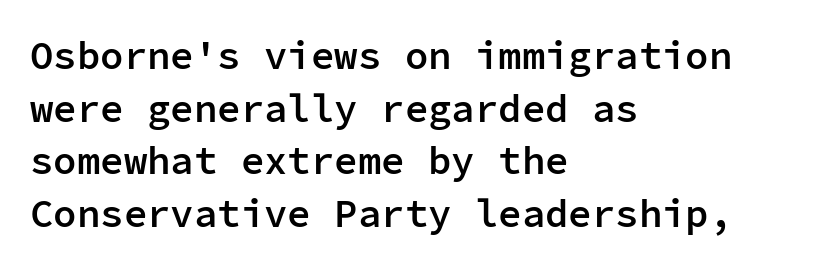
Glyph-to-glyph distance matches everyday printed text. Do the characters align in a grid? Yes, the font is monospaced. The words here are not underlined. Posture: upright roman.
